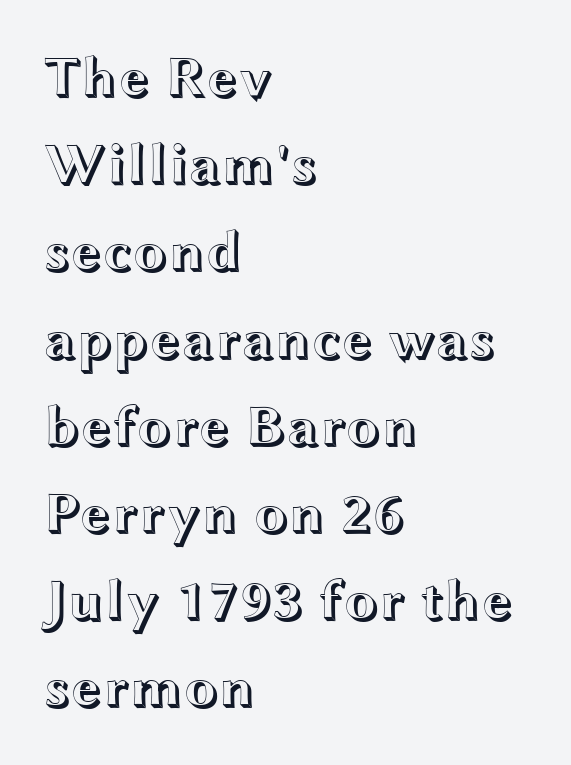
{"italic": "no", "width": "wide", "x_height": "medium", "monospaced": "no", "underline": "no", "align": "left", "line_spacing": "normal", "line_spacing_ratio": 1.53, "letter_spacing": "normal", "letter_spacing_em": 0.0, "glyph_px": 57}
